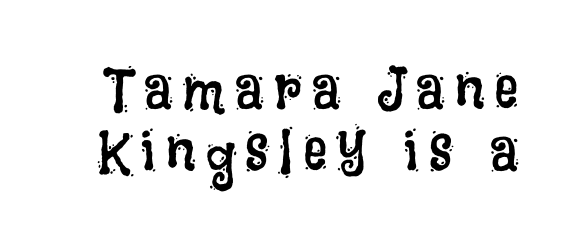
{"italic": "no", "bold": "no", "weight": "regular", "width": "condensed", "stroke_contrast": "low", "x_height": "large", "monospaced": "no", "underline": "no", "line_spacing": "tight", "line_spacing_ratio": 1.01, "glyph_px": 61}
